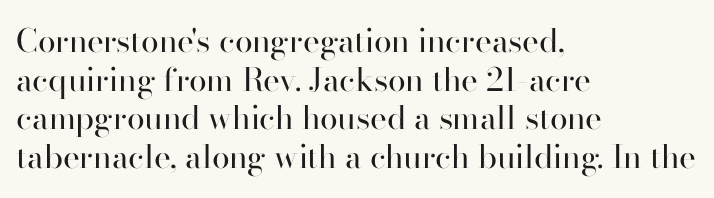
In terms of letterspacing, this is plain default setting. I'd call this a serif setting — the letters wear small feet. Spacing verdict: proportional, widths tailored to each character. Left-aligned paragraph, ragged on the right.
